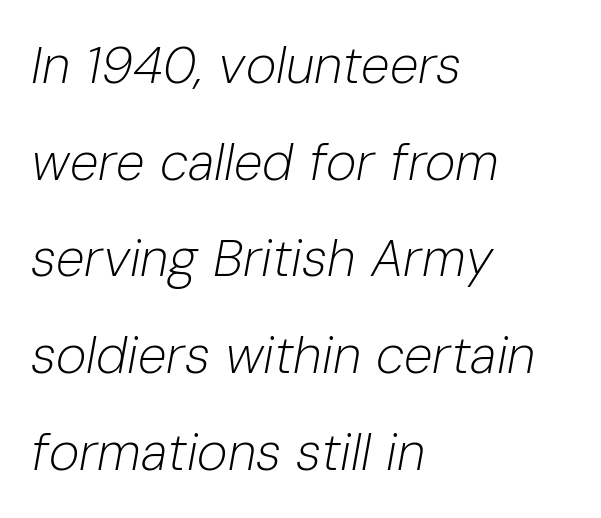
{"italic": "yes", "lean": "right", "slant_degrees": 10, "bold": "no", "weight": "light", "width": "normal", "stroke_contrast": "low", "x_height": "medium", "monospaced": "no", "underline": "no", "align": "left", "line_spacing_ratio": 1.86, "letter_spacing": "normal", "letter_spacing_em": 0.0, "glyph_px": 52}
